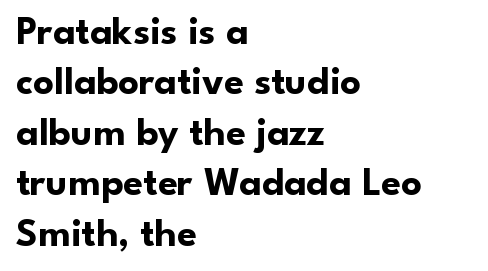
The font's upright variant was chosen for this text. In terms of weight, the rendering is a true, heavy bold. Looks like regular typesetting: each glyph gets only the width it needs. Short and long lines alike share a common starting point at left. Underline: absent. The passage shown stacks its lines at a standard gap.
